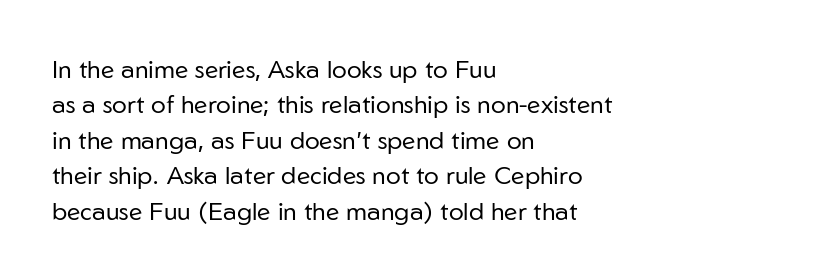
Q: Is the text bold? A: No.
Q: Is the text italic (slanted)? A: No, it is upright.
Q: Is the text underlined? A: No.
Q: How is the paragraph aligned? A: Left-aligned.
Q: Is the spacing between letters normal or unusually wide? A: Normal.
Q: Is the spacing between lines tight, normal or loose? A: Normal.
